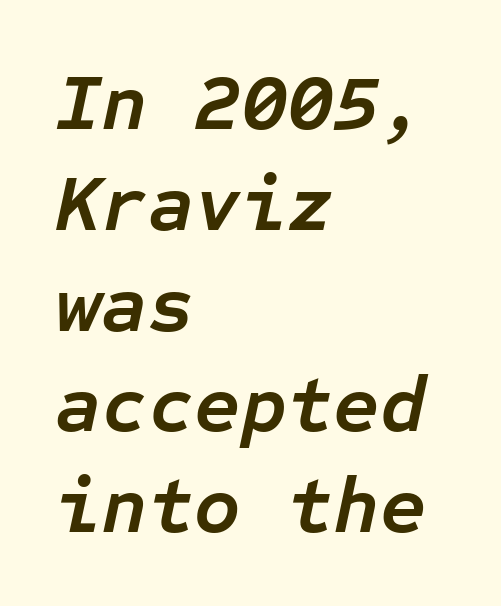
{"italic": "yes", "lean": "right", "slant_degrees": 12, "bold": "yes", "weight": "semibold", "width": "normal", "stroke_contrast": "low", "x_height": "medium", "monospaced": "yes", "underline": "no", "align": "left", "line_spacing": "normal", "line_spacing_ratio": 1.26, "letter_spacing": "normal", "letter_spacing_em": 0.0, "glyph_px": 80}
